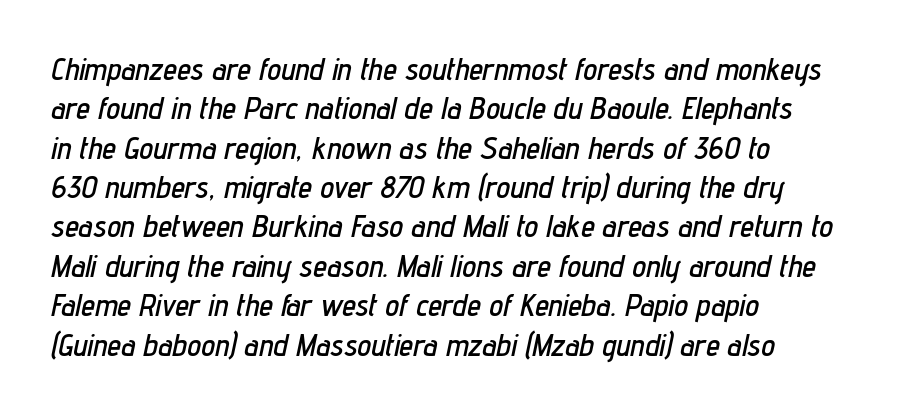
The image shows 31 px condensed type, italic (leaning right); set left-aligned, normal line spacing (1.27x), normal letter spacing, not underlined; low stroke contrast and a medium x-height.
